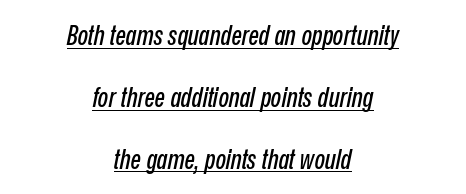
Q: Is the text italic (slanted)? A: Yes, it leans right by about 12 degrees.
Q: Is the text underlined? A: Yes.
Q: How is the paragraph aligned? A: Centered.
Q: Is the spacing between letters normal or unusually wide? A: Normal.
Q: Is the spacing between lines tight, normal or loose? A: Loose.
